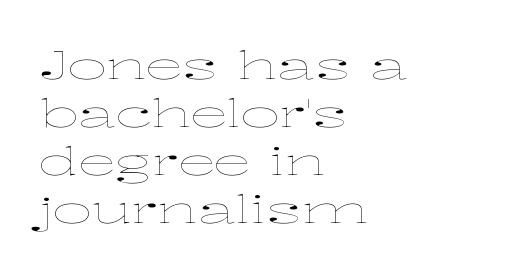
The image shows 38 px thin, wide type, upright; set left-aligned, normal line spacing (1.26x), normal letter spacing, not underlined; low stroke contrast and a medium x-height.
